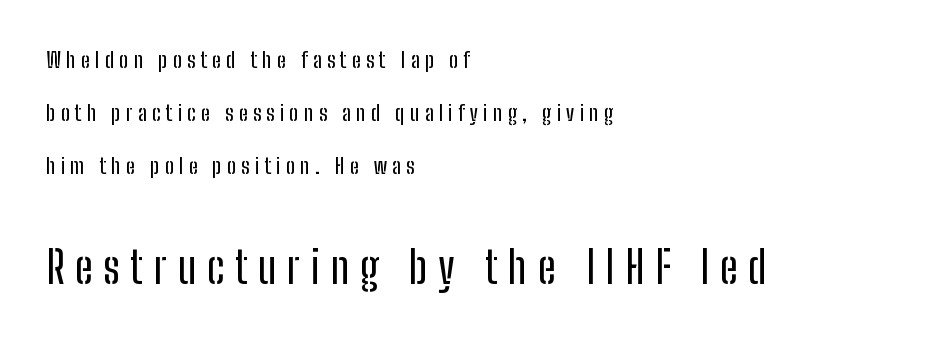
The image shows 44 px condensed sans-serif type, upright; set left-aligned, loose line spacing (2.4x), unusually wide letter spacing (+0.24 em), not underlined; the second (bottom) block is 2.0x larger; low stroke contrast and a medium x-height.
